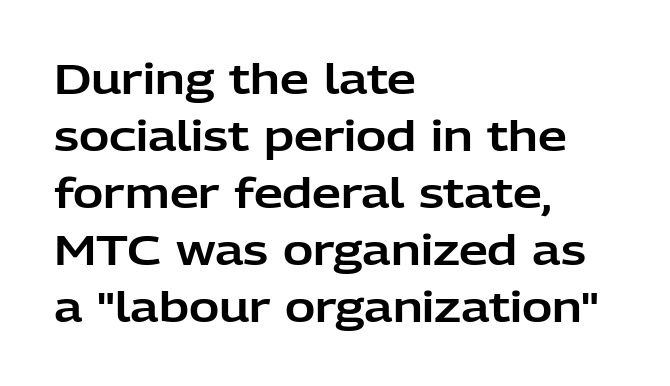
The space directly below the letters is spotless. Tracking here is standard; glyphs follow each other at the usual distance. Style check: upright. The text was rendered using a sans face with plain stroke endings. The face used here is proportionally spaced, like ordinary book or web type.
